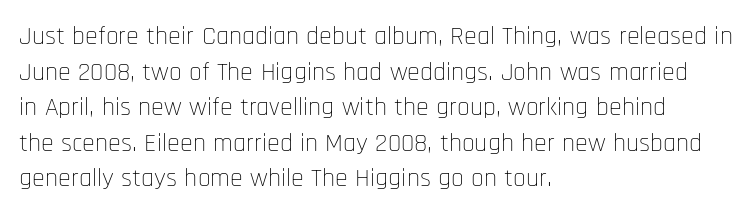
The image shows 26 px text type, upright; set left-aligned, normal line spacing (1.37x), normal letter spacing, not underlined.
